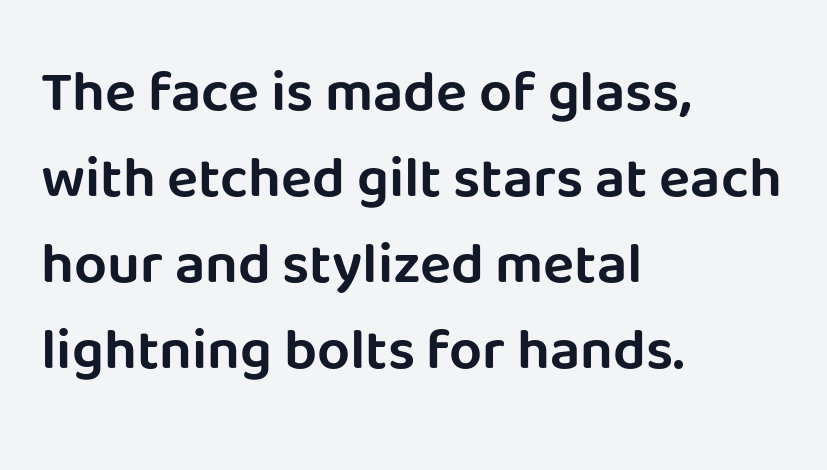
{"serif": "no", "italic": "no", "width": "normal", "stroke_contrast": "low", "x_height": "large", "monospaced": "no", "underline": "no", "align": "left", "line_spacing": "normal", "line_spacing_ratio": 1.48, "letter_spacing": "normal", "letter_spacing_em": 0.0, "glyph_px": 58}
